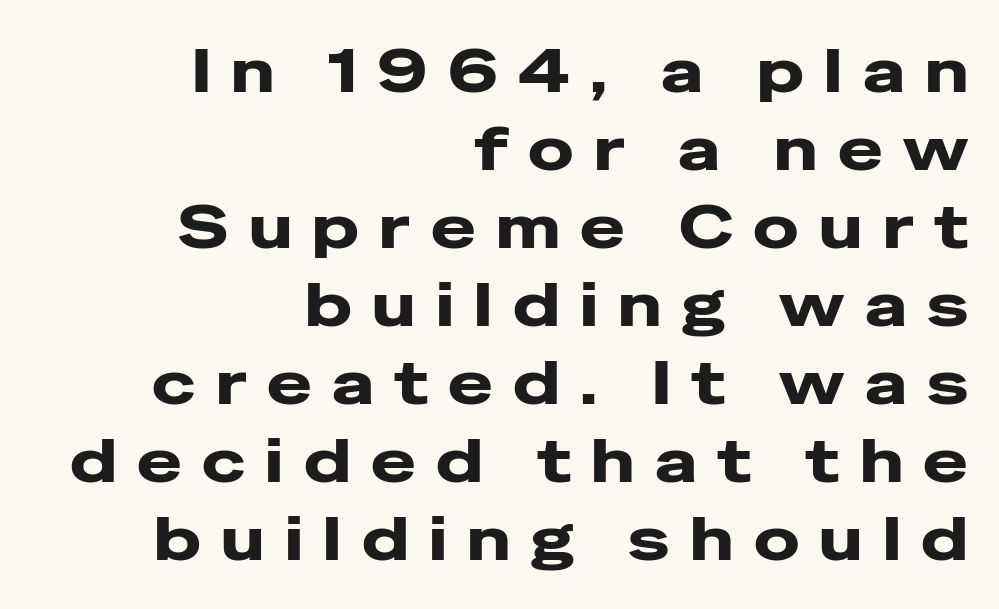
{"serif": "no", "italic": "no", "width": "wide", "stroke_contrast": "low", "x_height": "medium", "monospaced": "no", "underline": "no", "align": "right", "line_spacing": "normal", "line_spacing_ratio": 1.3, "letter_spacing": "wide", "letter_spacing_em": 0.34, "glyph_px": 60}
